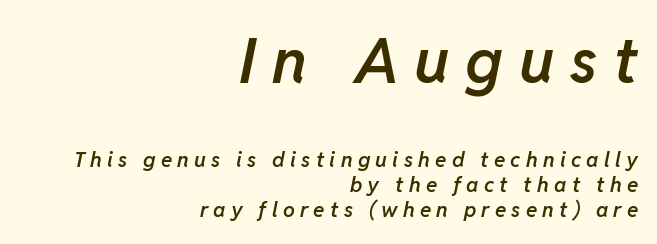
Q: Is the text bold? A: Semi-bold.
Q: Is the text italic (slanted)? A: Yes, it leans right by about 11 degrees.
Q: Is the text underlined? A: No.
Q: How is the paragraph aligned? A: Right-aligned.
Q: Is the spacing between letters normal or unusually wide? A: Unusually wide.
Q: Which block of text is set in a larger size, the first (top) or the second (bottom)? A: The first (top) one.
Q: Width (condensed, normal, or wide)? A: Normal.
Q: Stroke contrast? A: Low.
Q: x-height? A: Medium.
Q: Monospaced? A: No.
